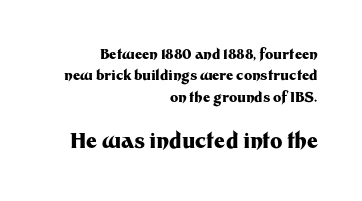
Q: Is the text bold? A: Yes.
Q: Is the text italic (slanted)? A: No, it is upright.
Q: Is the text underlined? A: No.
Q: How is the paragraph aligned? A: Right-aligned.
Q: Is the spacing between letters normal or unusually wide? A: Normal.
Q: Is the spacing between lines tight, normal or loose? A: Normal.
Q: Which block of text is set in a larger size, the first (top) or the second (bottom)? A: The second (bottom) one.
